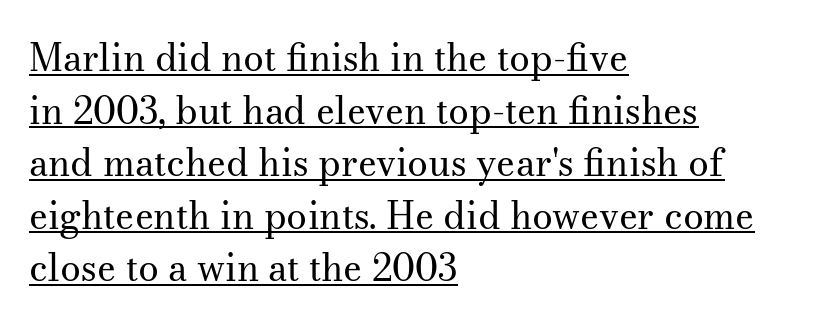
The image shows 37 px regular-weight serif type, upright; set left-aligned, normal line spacing (1.42x), normal letter spacing, underlined; medium stroke contrast and a small x-height.
